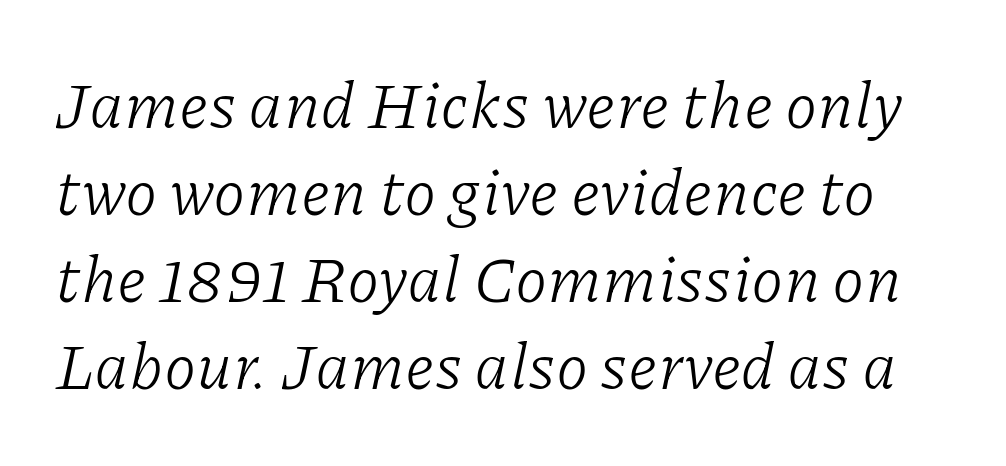
Q: Is the text bold? A: No.
Q: Is the text italic (slanted)? A: Yes, it leans right by about 11 degrees.
Q: Is the typeface a serif or a sans-serif typeface? A: Serif.
Q: Is the text underlined? A: No.
Q: Is the spacing between letters normal or unusually wide? A: Normal.
Q: Is the spacing between lines tight, normal or loose? A: Normal.
Q: Width (condensed, normal, or wide)? A: Normal.
Q: Stroke contrast? A: Low.
Q: x-height? A: Medium.
Q: Monospaced? A: No.
